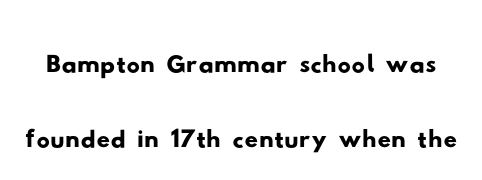
Lines of text with bare space underneath. The tracking reads as untouched default to a designer's eye. Varying glyph widths throughout — classic text-font behaviour. Reading down the column, the eye jumps only a short way to each next line. Does the type have serifs? No, each stem ends abruptly.
